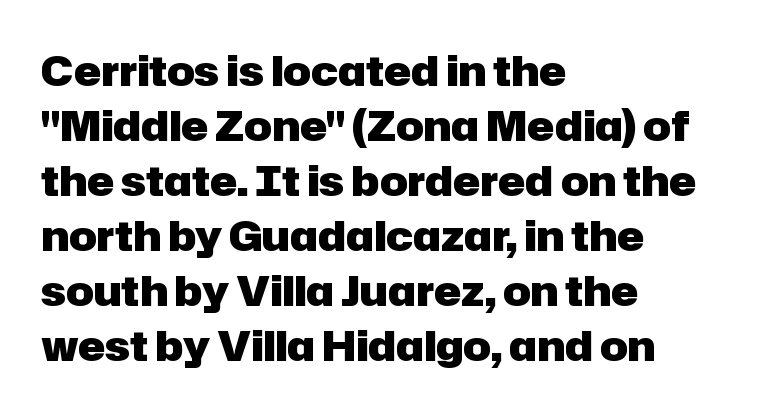
The image shows 41 px heavy sans-serif type, upright; set left-aligned, normal line spacing (1.34x), normal letter spacing, not underlined; low stroke contrast and a medium x-height.
